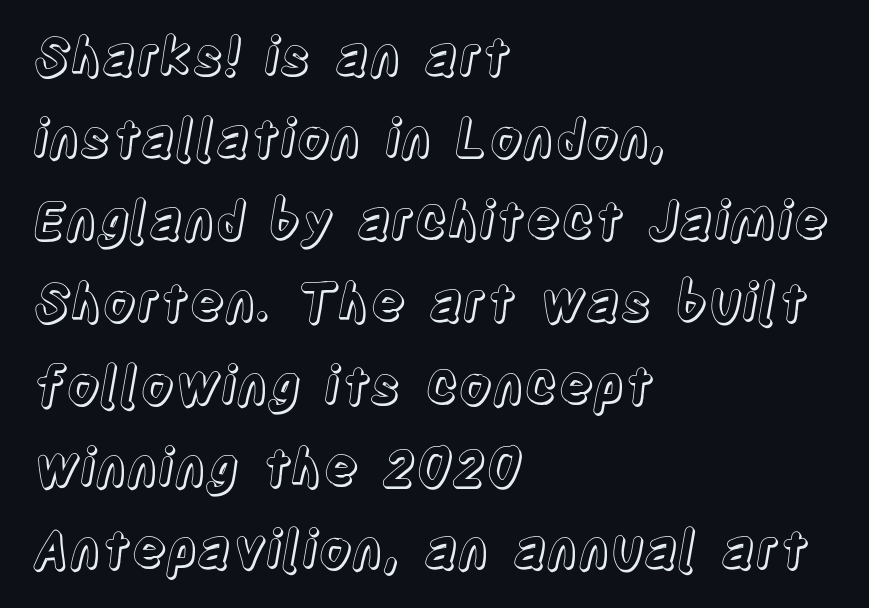
Q: Is the text italic (slanted)? A: Yes.
Q: Is the text underlined? A: No.
Q: How is the paragraph aligned? A: Left-aligned.
Q: Is the spacing between letters normal or unusually wide? A: Normal.
Q: Is the spacing between lines tight, normal or loose? A: Normal.
Q: Width (condensed, normal, or wide)? A: Condensed.
Q: x-height? A: Large.
Q: Monospaced? A: No.
